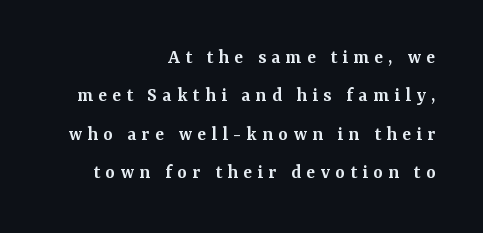
The image shows 20 px text type, upright; set right-aligned, loose line spacing (1.92x), unusually wide letter spacing (+0.27 em), not underlined.
